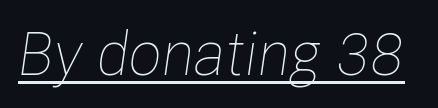
Standard letterfit; no display-style spreading of the glyphs. The weight tops out at a normal text grade. Do the characters align in a grid? No, the font is proportional. When letters slant like this, we call the style italic. Decoration check: the copy is underlined.
